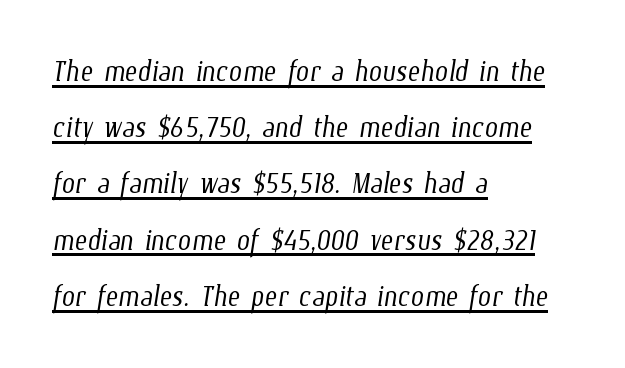
Q: Is the text bold? A: No.
Q: Is the text underlined? A: Yes.
Q: How is the paragraph aligned? A: Left-aligned.
Q: Is the spacing between letters normal or unusually wide? A: Normal.
Q: Is the spacing between lines tight, normal or loose? A: Normal.
Q: Width (condensed, normal, or wide)? A: Condensed.
Q: Stroke contrast? A: Low.
Q: x-height? A: Medium.
Q: Monospaced? A: No.
